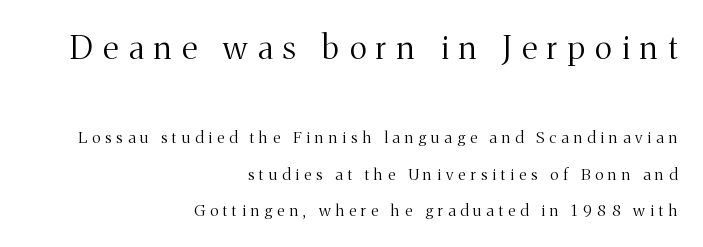
Q: Is the text bold? A: No.
Q: Is the text italic (slanted)? A: No, it is upright.
Q: Is the typeface a serif or a sans-serif typeface? A: Serif.
Q: Is the text underlined? A: No.
Q: How is the paragraph aligned? A: Right-aligned.
Q: Is the spacing between letters normal or unusually wide? A: Unusually wide.
Q: Is the spacing between lines tight, normal or loose? A: Loose.
Q: Which block of text is set in a larger size, the first (top) or the second (bottom)? A: The first (top) one.
Q: Width (condensed, normal, or wide)? A: Normal.
Q: Stroke contrast? A: Medium.
Q: x-height? A: Medium.
Q: Monospaced? A: No.
